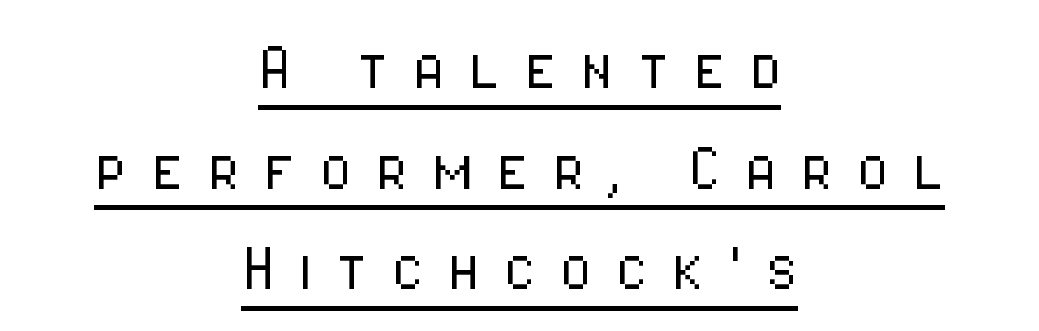
Q: Is the text bold? A: No.
Q: Is the text italic (slanted)? A: No, it is upright.
Q: Is the typeface a serif or a sans-serif typeface? A: Sans-serif.
Q: Is the text underlined? A: Yes.
Q: How is the paragraph aligned? A: Centered.
Q: Is the spacing between letters normal or unusually wide? A: Unusually wide.
Q: Is the spacing between lines tight, normal or loose? A: Normal.
Q: Width (condensed, normal, or wide)? A: Condensed.
Q: Stroke contrast? A: Low.
Q: x-height? A: Medium.
Q: Monospaced? A: No.
